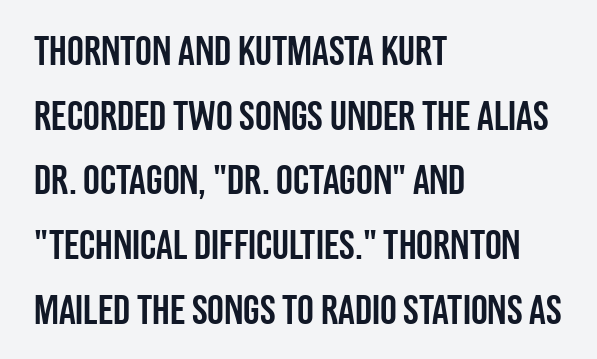
The image shows 42 px condensed sans-serif type, upright; set left-aligned, normal line spacing (1.54x), normal letter spacing, not underlined; low stroke contrast and a large x-height.
